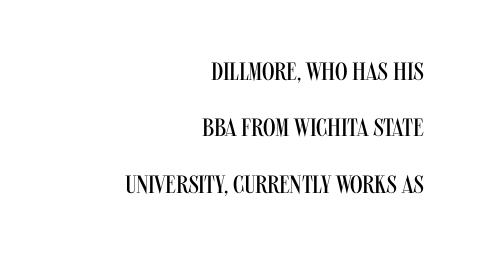
Regarding leading, the lines here are spaced well apart. This is roman type, the default non-slanted kind. No word sits above an underline. The rendering anchors every line to the right-hand side. Does extra space separate the letters? No, they use regular spacing.
